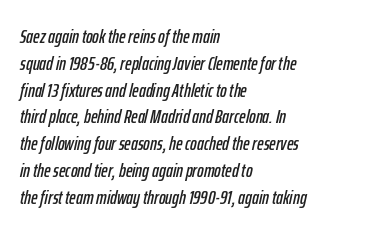
Letters rest on an invisible, unmarked baseline. Quick note: interline space is typical. The paragraph shown leans on its left margin. Here the glyphs are tracked normally, forming tight word shapes. Style check: oblique.
